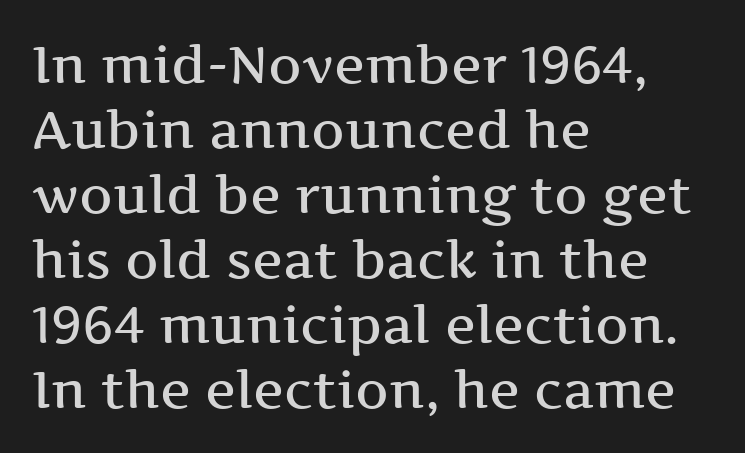
Q: Is the text bold? A: Semi-bold.
Q: Is the text italic (slanted)? A: No, it is upright.
Q: Is the typeface a serif or a sans-serif typeface? A: Serif.
Q: Is the text underlined? A: No.
Q: How is the paragraph aligned? A: Left-aligned.
Q: Is the spacing between letters normal or unusually wide? A: Normal.
Q: Is the spacing between lines tight, normal or loose? A: Normal.
Q: Width (condensed, normal, or wide)? A: Wide.
Q: Stroke contrast? A: Medium.
Q: x-height? A: Medium.
Q: Monospaced? A: No.
